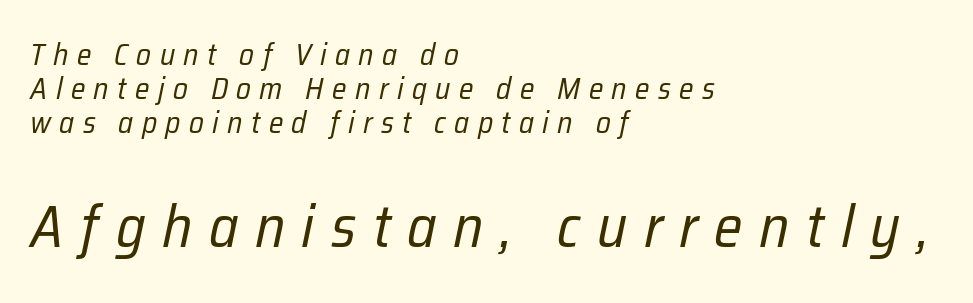
The image shows 59 px regular-weight, condensed type, italic (leaning right); set left-aligned, tight line spacing (1.14x), unusually wide letter spacing (+0.28 em), not underlined; the second (bottom) block is 1.97x larger; low stroke contrast and a medium x-height.
